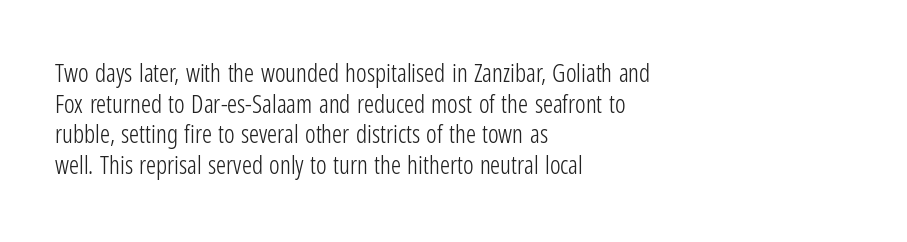
{"italic": "no", "bold": "no", "underline": "no", "align": "left", "line_spacing_ratio": 1.23, "letter_spacing": "normal", "letter_spacing_em": 0.0, "glyph_px": 25}
